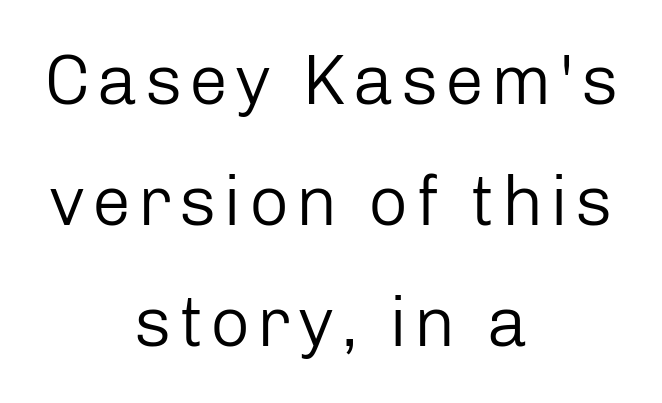
The specimen reads as upright at a glance. Character widths vary here, with narrow letters taking less room than wide ones. Each row of text sits above clean, open space. In CSS terms this would be text-align: center. These glyphs show unthickened strokes, regular width or finer. Check where the strokes stop: nothing finishes them off — pure sans.
